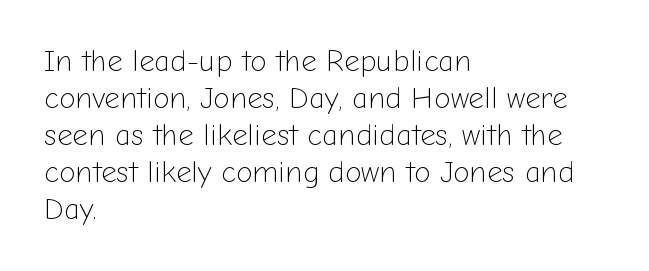
Typeset ragged right — the left edge is the straight one. Glyph-to-glyph distance matches everyday printed text. Think of a printed novel: that variable character pitch is what you see here. Summary of weight: not heavy and not bold. A typesetter would label this face a sans.
